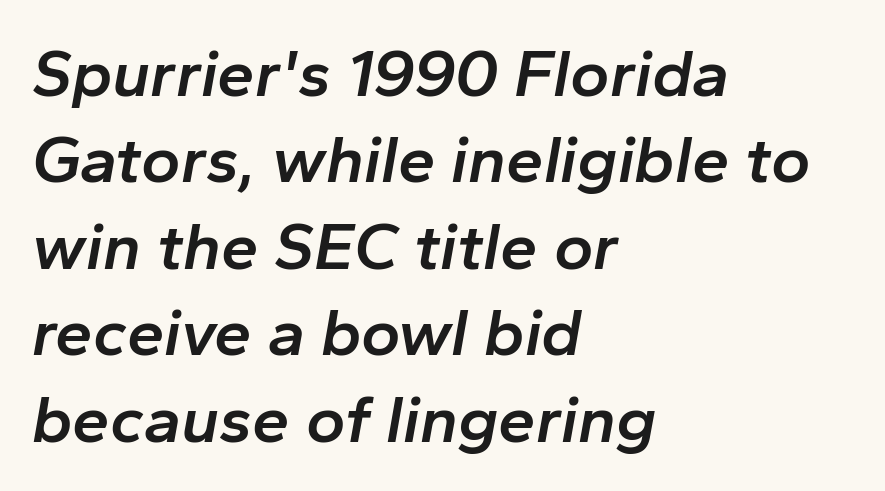
The image shows 67 px semibold type, italic (leaning right); set left-aligned, normal line spacing (1.29x), normal letter spacing, not underlined; low stroke contrast and a medium x-height.
